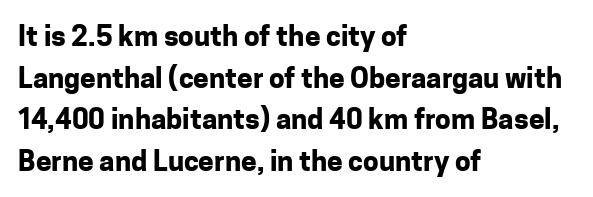
Q: Is the text bold? A: Yes.
Q: Is the text italic (slanted)? A: No, it is upright.
Q: Is the typeface a serif or a sans-serif typeface? A: Sans-serif.
Q: Is the text underlined? A: No.
Q: How is the paragraph aligned? A: Left-aligned.
Q: Is the spacing between letters normal or unusually wide? A: Normal.
Q: Is the spacing between lines tight, normal or loose? A: Normal.
Q: Width (condensed, normal, or wide)? A: Normal.
Q: Stroke contrast? A: Low.
Q: x-height? A: Medium.
Q: Monospaced? A: No.
